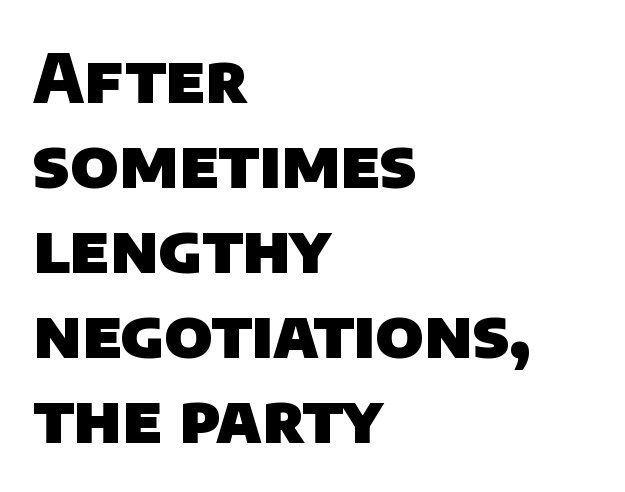
The image shows 67 px heavy sans-serif type; set left-aligned, normal line spacing (1.27x), normal letter spacing, not underlined; low stroke contrast and a large x-height.
